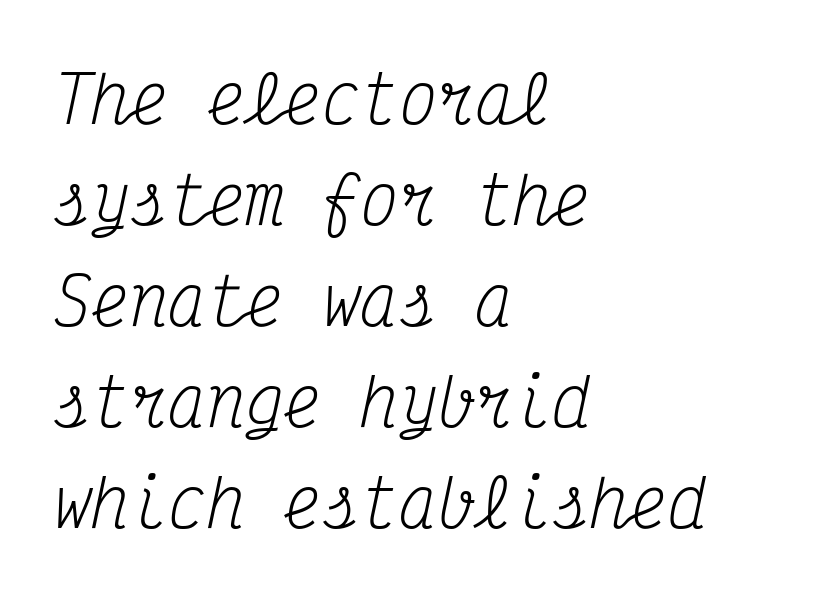
The image shows 64 px regular-weight, condensed serif type, italic (leaning right), monospaced; set left-aligned, normal line spacing (1.58x), normal letter spacing, not underlined; medium stroke contrast and a medium x-height.
